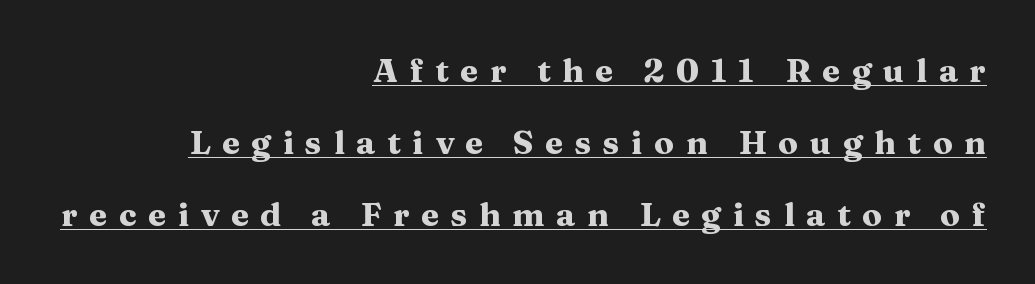
The image shows 33 px heavy, wide serif type, upright; set right-aligned, loose line spacing (2.18x), unusually wide letter spacing (+0.35 em), underlined; medium stroke contrast and a medium x-height.
